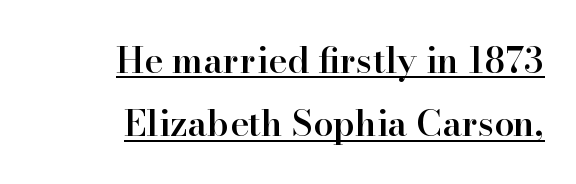
The image shows 36 px semibold serif type, upright; set right-aligned, line spacing 1.76x, normal letter spacing, underlined; high stroke contrast and a small x-height.
